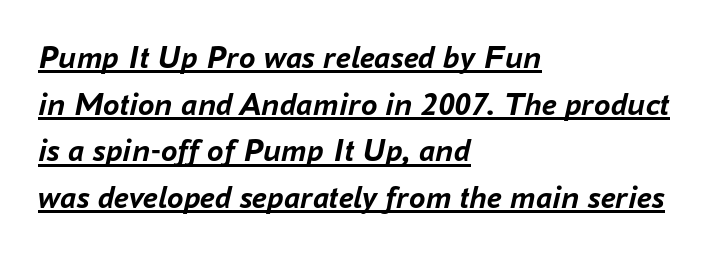
{"italic": "yes", "lean": "right", "slant_degrees": 16, "bold": "yes", "weight": "semibold", "width": "normal", "stroke_contrast": "low", "x_height": "medium", "monospaced": "no", "underline": "yes", "align": "left", "line_spacing": "normal", "line_spacing_ratio": 1.41, "letter_spacing": "normal", "letter_spacing_em": 0.0, "glyph_px": 33}
